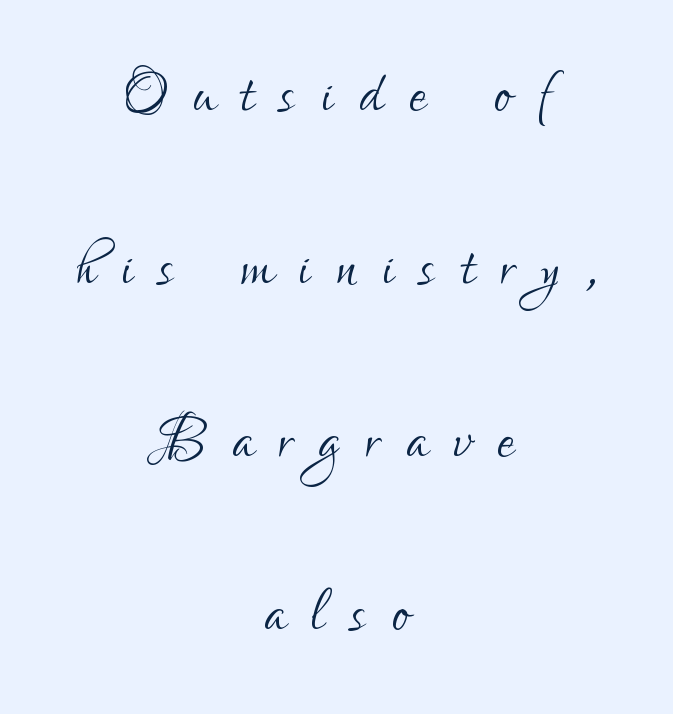
This sample uses expanded letter spacing, leaving extra air between glyphs. The setting favours the middle, as headings and verse often do. Examine the stroke ends and you'll find no serifs. The passage shown is not underscored anywhere. Think standard paragraph weight, or any step lighter than that.
